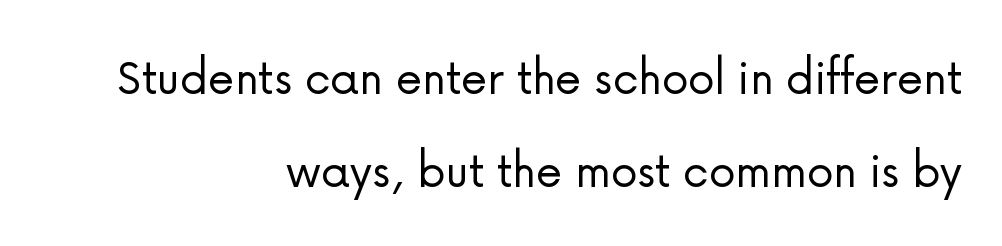
Q: Is the text bold? A: No.
Q: Is the text italic (slanted)? A: No, it is upright.
Q: Is the typeface a serif or a sans-serif typeface? A: Sans-serif.
Q: Is the text underlined? A: No.
Q: How is the paragraph aligned? A: Right-aligned.
Q: Is the spacing between letters normal or unusually wide? A: Normal.
Q: Width (condensed, normal, or wide)? A: Normal.
Q: Stroke contrast? A: Low.
Q: x-height? A: Medium.
Q: Monospaced? A: No.
